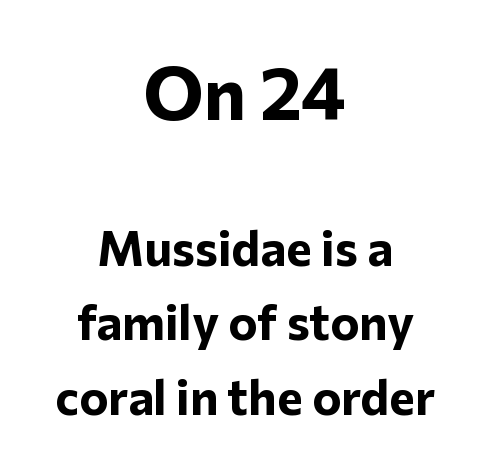
Q: Is the text bold? A: Yes.
Q: Is the text italic (slanted)? A: No, it is upright.
Q: Is the typeface a serif or a sans-serif typeface? A: Sans-serif.
Q: Is the text underlined? A: No.
Q: How is the paragraph aligned? A: Centered.
Q: Is the spacing between letters normal or unusually wide? A: Normal.
Q: Is the spacing between lines tight, normal or loose? A: Normal.
Q: Which block of text is set in a larger size, the first (top) or the second (bottom)? A: The first (top) one.
Q: Width (condensed, normal, or wide)? A: Normal.
Q: Stroke contrast? A: Low.
Q: x-height? A: Medium.
Q: Monospaced? A: No.
